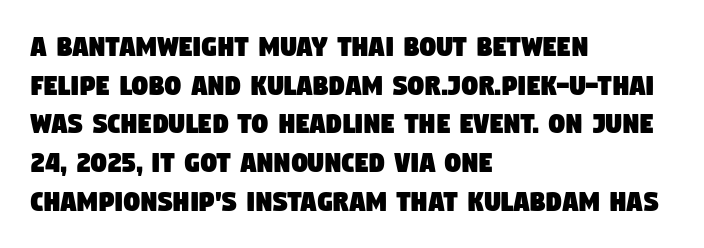
{"serif": "no", "width": "condensed", "stroke_contrast": "low", "x_height": "large", "monospaced": "no", "underline": "no", "align": "left", "line_spacing_ratio": 1.21, "letter_spacing": "normal", "letter_spacing_em": 0.0, "glyph_px": 32}
